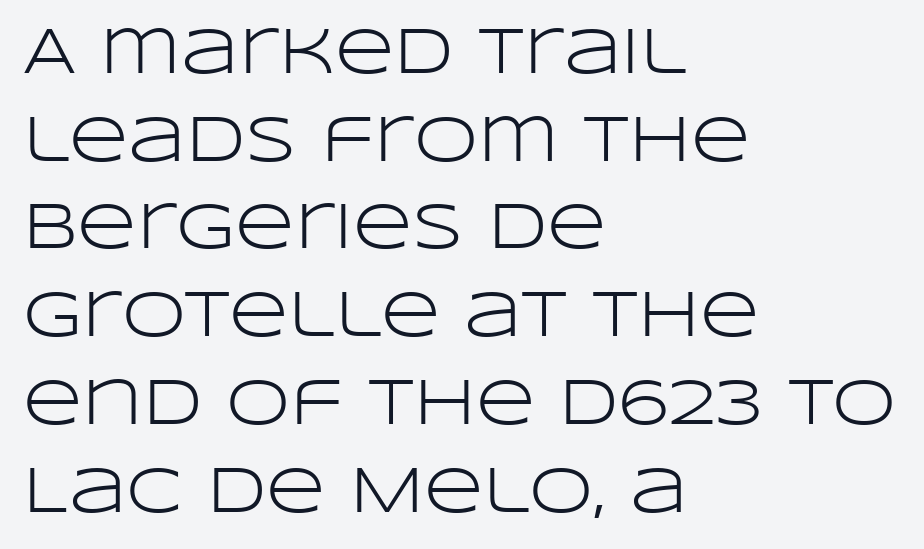
{"serif": "no", "italic": "no", "bold": "no", "weight": "light", "width": "wide", "stroke_contrast": "low", "x_height": "large", "monospaced": "no", "underline": "no", "align": "left", "line_spacing": "normal", "line_spacing_ratio": 1.35, "letter_spacing": "normal", "letter_spacing_em": 0.0, "glyph_px": 65}
